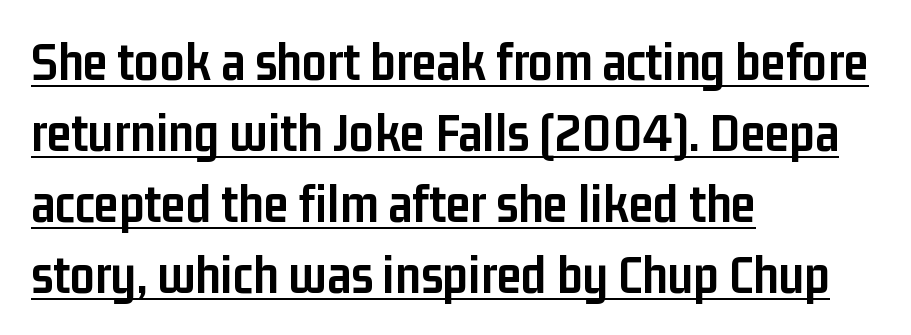
The sample has been set heavy, in full bold. Posture: vertical. You could call the tracking neutral — neither tight nor loose. Each letter keeps its own natural width here, so spacing adapts to shape. Regarding serifs, this sample does without them. This block has exactly the height ordinary leading produces.
